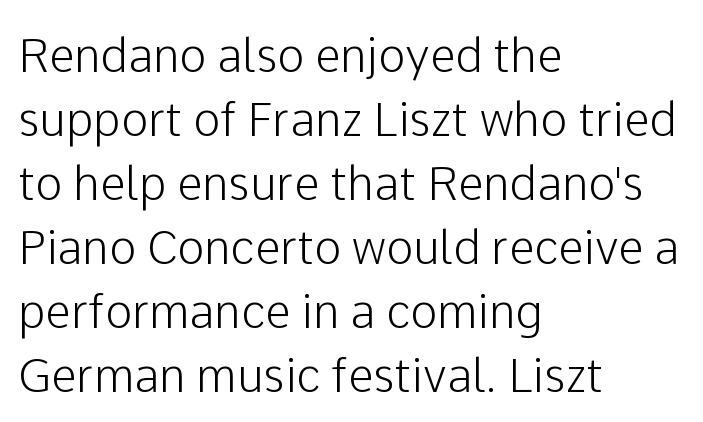
Nothing unusual about the tracking: characters are spaced as the font intends. Quick note: underline off. Reading down the column, the eye jumps a familiar distance to each next line. The typesetter chose a ragged-right arrangement here. Is this a fixed-width face? No — the glyphs have proportional, varying widths. Rendered with straight, roman letterforms.
